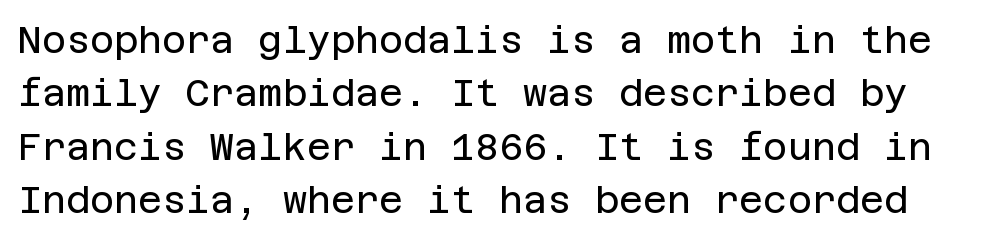
{"serif": "no", "italic": "no", "bold": "no", "weight": "regular", "width": "normal", "stroke_contrast": "low", "x_height": "large", "underline": "no", "line_spacing": "normal", "line_spacing_ratio": 1.44, "letter_spacing": "normal", "letter_spacing_em": 0.0, "glyph_px": 37}
